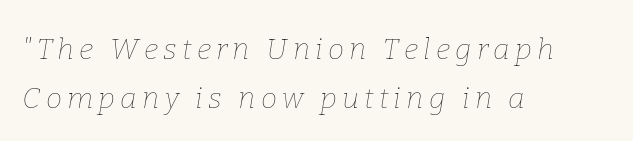
The image shows 29 px thin type, italic (leaning right); set left-aligned, normal line spacing (1.68x), not underlined; low stroke contrast and a medium x-height.
